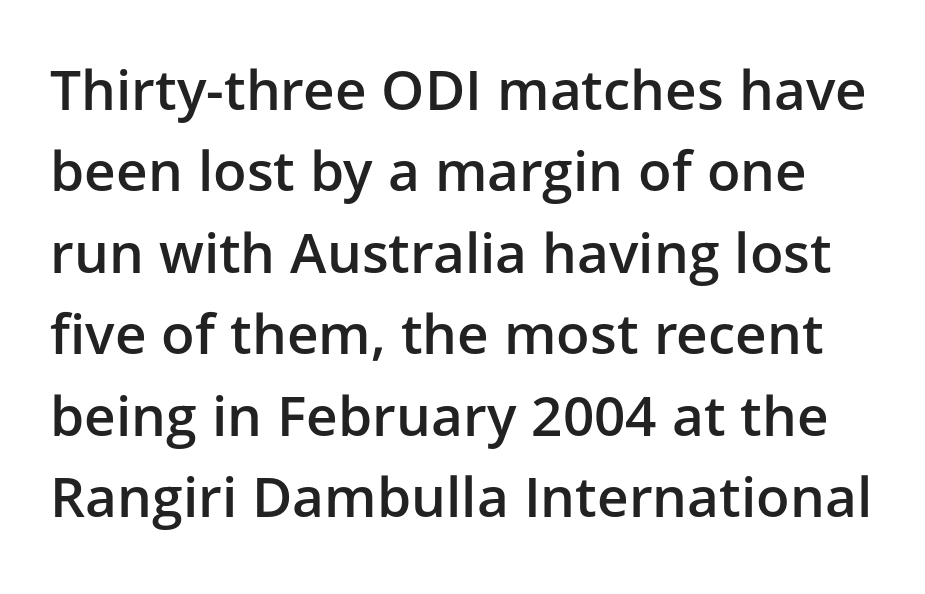
{"serif": "no", "italic": "no", "bold": "semi", "weight": "semibold", "width": "normal", "stroke_contrast": "low", "x_height": "medium", "monospaced": "no", "underline": "no", "line_spacing": "normal", "line_spacing_ratio": 1.48, "letter_spacing": "normal", "letter_spacing_em": 0.0, "glyph_px": 55}
